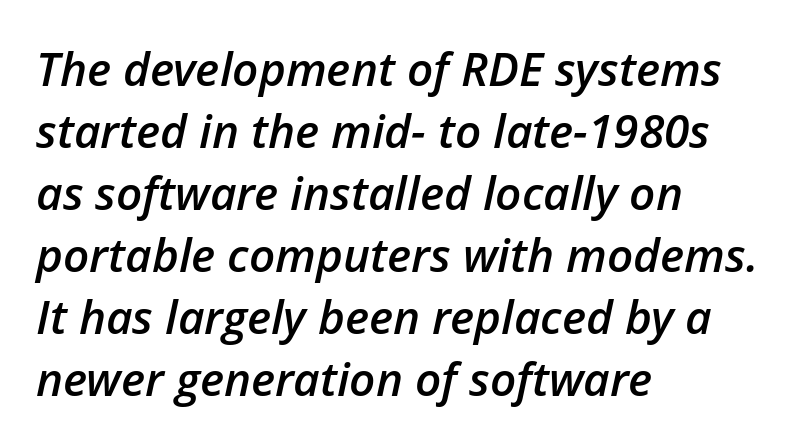
The image shows 46 px semibold type, italic (leaning right); set left-aligned, normal line spacing (1.35x), normal letter spacing, not underlined; low stroke contrast and a medium x-height.
